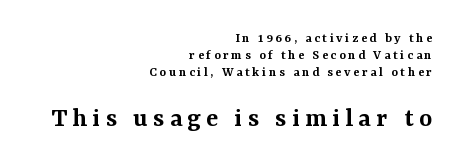
Q: Is the text bold? A: Semi-bold.
Q: Is the text italic (slanted)? A: No, it is upright.
Q: Is the typeface a serif or a sans-serif typeface? A: Serif.
Q: Is the text underlined? A: No.
Q: How is the paragraph aligned? A: Right-aligned.
Q: Which block of text is set in a larger size, the first (top) or the second (bottom)? A: The second (bottom) one.
Q: Width (condensed, normal, or wide)? A: Normal.
Q: Stroke contrast? A: Medium.
Q: x-height? A: Medium.
Q: Monospaced? A: No.
